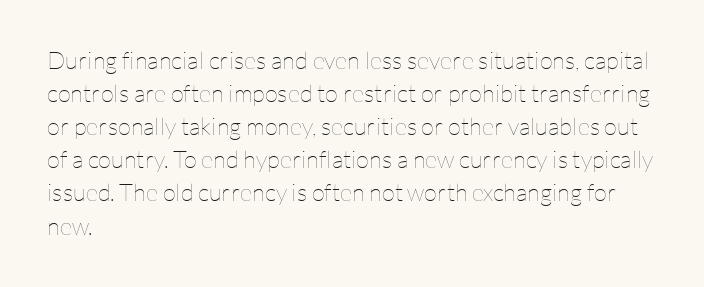
The image shows 24 px text type, upright; set left-aligned, normal line spacing (1.38x), normal letter spacing, not underlined.
